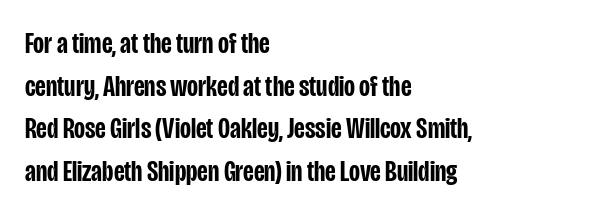
Q: Is the text bold? A: Semi-bold.
Q: Is the text italic (slanted)? A: No, it is upright.
Q: Is the typeface a serif or a sans-serif typeface? A: Sans-serif.
Q: Is the text underlined? A: No.
Q: How is the paragraph aligned? A: Left-aligned.
Q: Is the spacing between letters normal or unusually wide? A: Normal.
Q: Is the spacing between lines tight, normal or loose? A: Normal.
Q: Width (condensed, normal, or wide)? A: Condensed.
Q: Stroke contrast? A: Low.
Q: x-height? A: Large.
Q: Monospaced? A: No.
